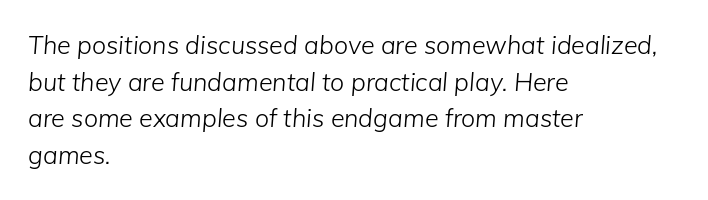
The image shows 25 px text type, italic (leaning right); set left-aligned, normal line spacing (1.47x), normal letter spacing, not underlined.
